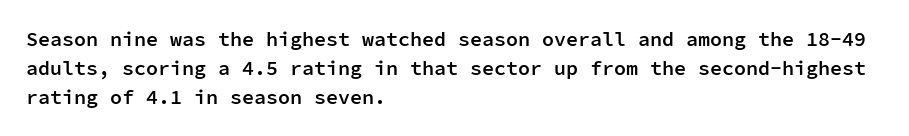
The image shows 20 px text type, upright; set left-aligned, normal line spacing (1.45x), normal letter spacing, not underlined.
